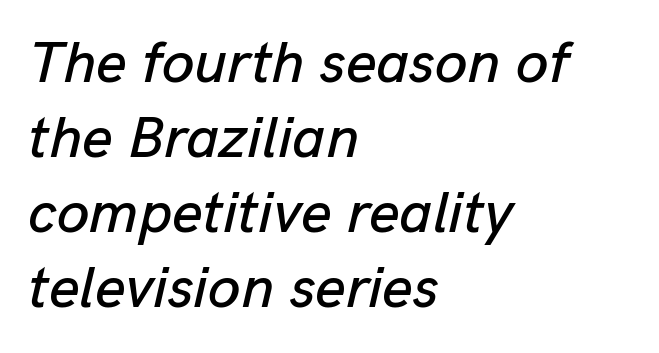
The image shows 59 px text type, italic (leaning right); set left-aligned, normal line spacing (1.27x), normal letter spacing, not underlined; low stroke contrast and a medium x-height.
